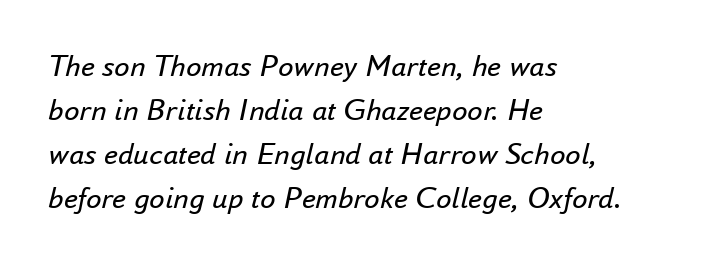
A typesetter would call this zero additional tracking. Weight class: somewhere from thin through regular. The block of text has a typical density, with ordinary space between rows. Varying glyph widths throughout — classic text-font behaviour. Lines of text with bare space underneath.
